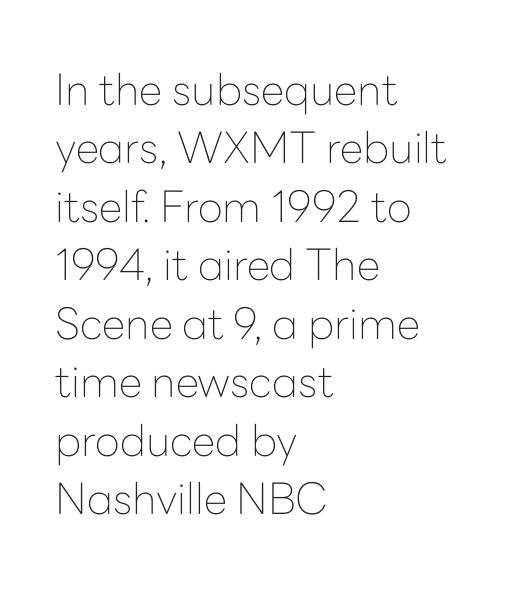
Q: Is the text bold? A: No.
Q: Is the text italic (slanted)? A: No, it is upright.
Q: Is the typeface a serif or a sans-serif typeface? A: Sans-serif.
Q: Is the text underlined? A: No.
Q: How is the paragraph aligned? A: Left-aligned.
Q: Is the spacing between letters normal or unusually wide? A: Normal.
Q: Is the spacing between lines tight, normal or loose? A: Normal.
Q: Width (condensed, normal, or wide)? A: Normal.
Q: Stroke contrast? A: Low.
Q: x-height? A: Medium.
Q: Monospaced? A: No.
